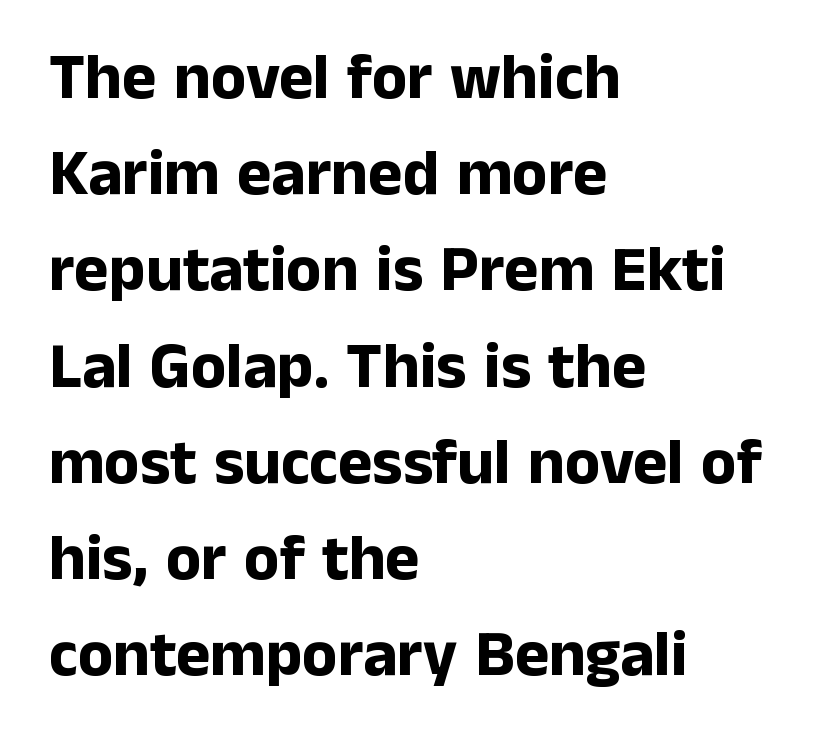
Descenders hang freely into open space. The type family on display is of the sans-serif kind. Compared with a centered layout, this one pins lines to the left instead. Style check: upright.
